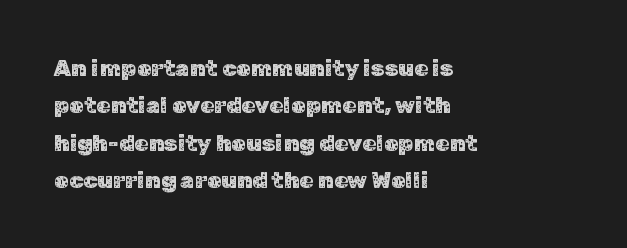
This sample keeps an unexceptional amount of space between lines. Which margin do the lines hug? The left one — the right edge is uneven. Tracking here is standard; glyphs follow each other at the usual distance. Style check: upright. The passage shown is not underscored anywhere.
